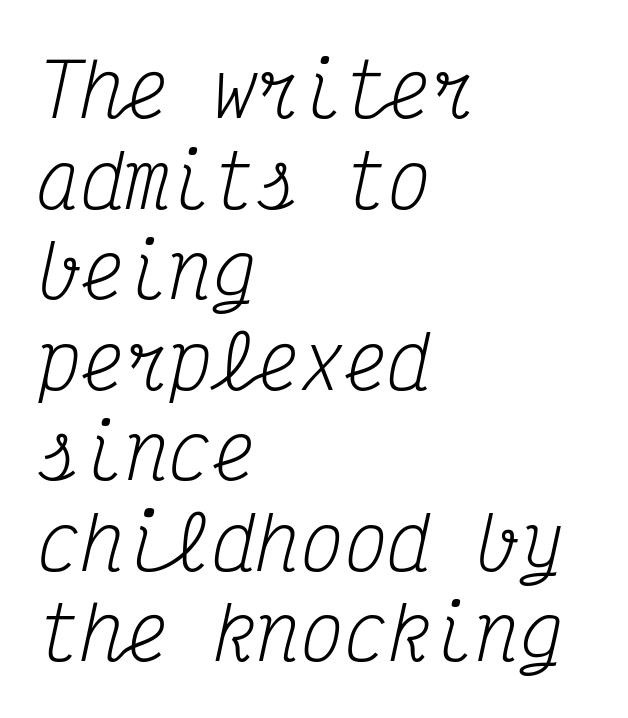
Q: Is the text bold? A: No.
Q: Is the text italic (slanted)? A: Yes, it leans right by about 12 degrees.
Q: Is the typeface a serif or a sans-serif typeface? A: Serif.
Q: Is the text underlined? A: No.
Q: How is the paragraph aligned? A: Left-aligned.
Q: Is the spacing between letters normal or unusually wide? A: Normal.
Q: Width (condensed, normal, or wide)? A: Condensed.
Q: Stroke contrast? A: Medium.
Q: x-height? A: Medium.
Q: Monospaced? A: Yes.
